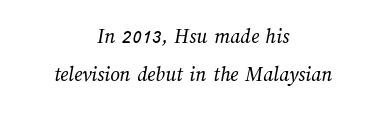
The image shows 21 px text type; set centered, line spacing 1.82x, normal letter spacing, not underlined.
